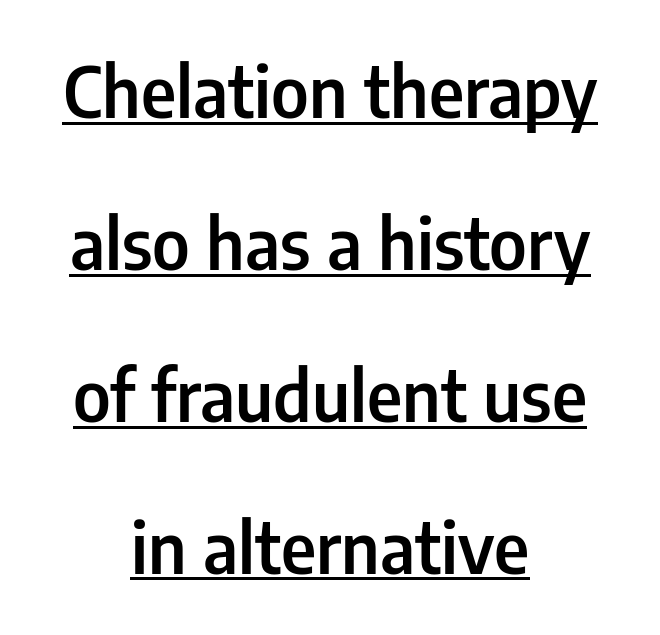
The image shows 70 px semibold, condensed sans-serif type, upright; set centered, loose line spacing (2.17x), normal letter spacing, underlined; low stroke contrast and a medium x-height.
